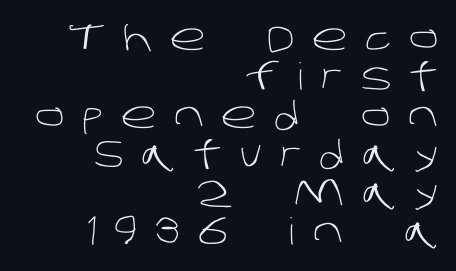
The face used here is proportionally spaced, like ordinary book or web type. You can tell from the bare stems that sans-serif type was used. This sample uses expanded letter spacing, leaving extra air between glyphs. Check under the words: just untouched page. These lines stack with their right ends in a neat column.
